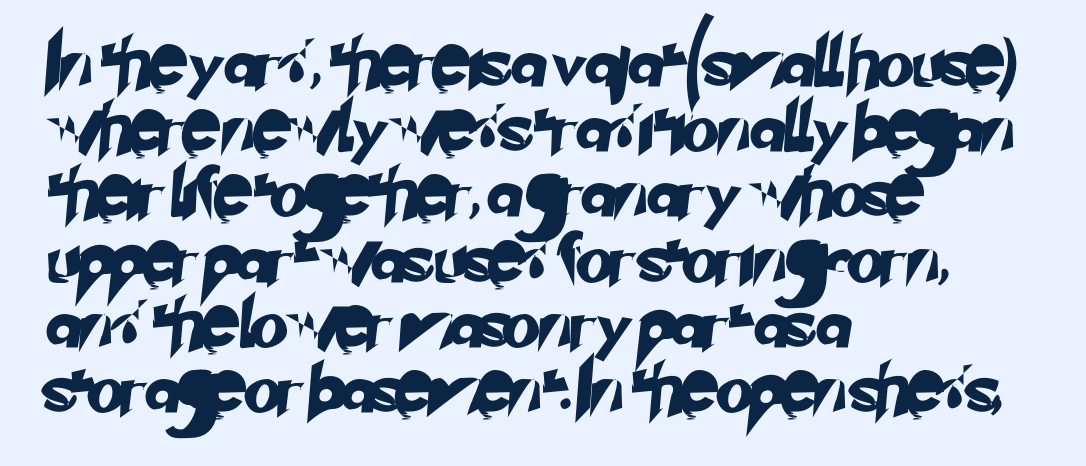
{"serif": "no", "width": "normal", "stroke_contrast": "low", "x_height": "small", "monospaced": "no", "underline": "no", "align": "left", "line_spacing": "normal", "line_spacing_ratio": 1.33, "letter_spacing": "normal", "letter_spacing_em": 0.0, "glyph_px": 49}
